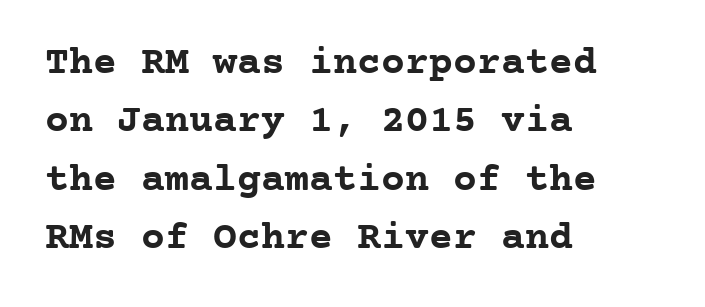
The image shows 40 px semibold serif type, upright, monospaced; set left-aligned, normal line spacing (1.46x), normal letter spacing, not underlined; low stroke contrast and a medium x-height.
